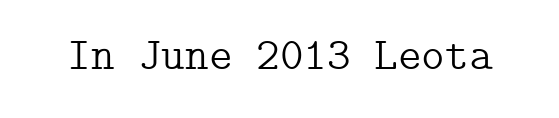
Q: Is the text bold? A: No.
Q: Is the text italic (slanted)? A: No, it is upright.
Q: Is the typeface a serif or a sans-serif typeface? A: Serif.
Q: Is the text underlined? A: No.
Q: Is the spacing between letters normal or unusually wide? A: Normal.
Q: Width (condensed, normal, or wide)? A: Normal.
Q: Stroke contrast? A: Low.
Q: x-height? A: Medium.
